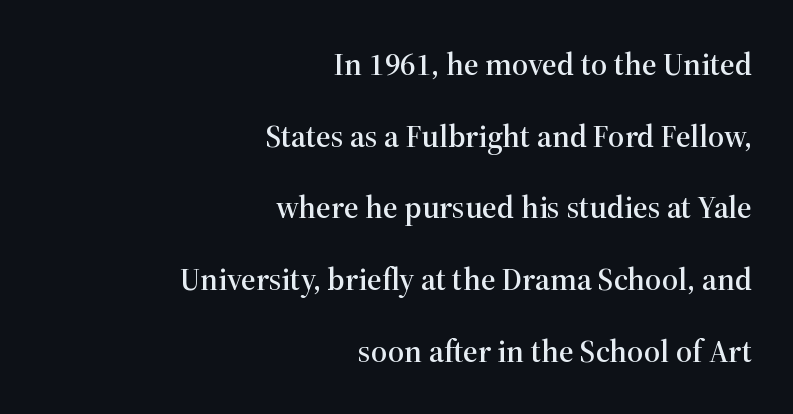
Each row of text sits above clean, open space. Do the characters align in a grid? No, the font is proportional. Is there any slant? The stems are plumb. Does extra space separate the letters? No, they use regular spacing. Honestly, the rows look like they've been pulled way apart.
